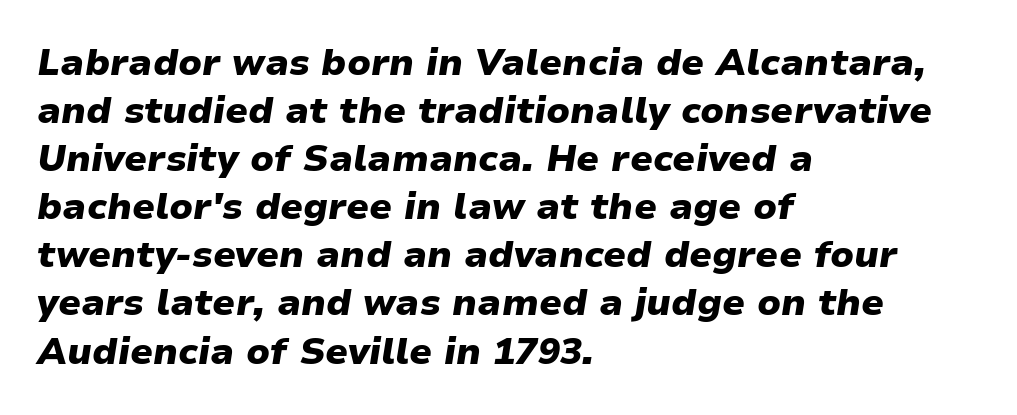
Normally led — the rows are evenly, conventionally spaced. Thick stems and heavy bowls — unmistakably bold. Standard letterfit; no display-style spreading of the glyphs. The specimen omits any rule beneath the text block's lines.
